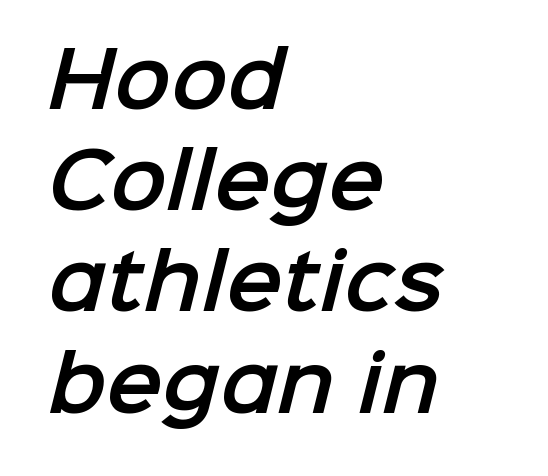
This sample has the flowing, uneven cadence of proportional lettering. The passage shown is typeset with a sans-serif family. Characters follow at the spacing the type designer built in. Vertical spacing — default. Horizontally, the lines are justified to the leading edge only. Check the space under the baseline: it is left empty.
